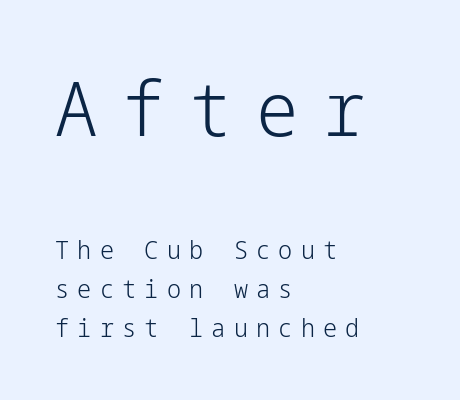
Q: Is the text bold? A: No.
Q: Is the text italic (slanted)? A: No, it is upright.
Q: Is the typeface a serif or a sans-serif typeface? A: Sans-serif.
Q: Is the text underlined? A: No.
Q: How is the paragraph aligned? A: Left-aligned.
Q: Is the spacing between letters normal or unusually wide? A: Unusually wide.
Q: Is the spacing between lines tight, normal or loose? A: Normal.
Q: Which block of text is set in a larger size, the first (top) or the second (bottom)? A: The first (top) one.
Q: Width (condensed, normal, or wide)? A: Normal.
Q: Stroke contrast? A: Low.
Q: x-height? A: Medium.
